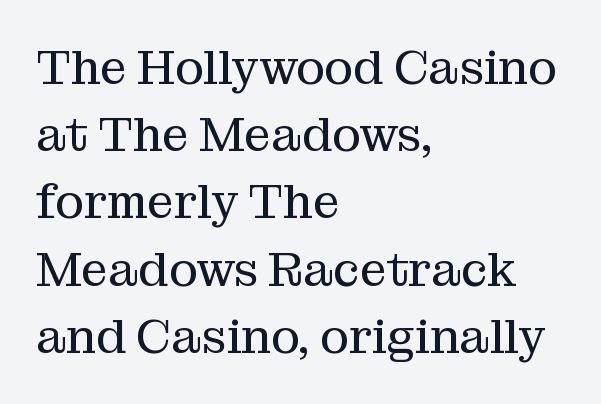
{"serif": "yes", "italic": "no", "bold": "no", "weight": "regular", "width": "normal", "stroke_contrast": "medium", "x_height": "medium", "monospaced": "no", "underline": "no", "align": "left", "line_spacing": "normal", "line_spacing_ratio": 1.4, "letter_spacing": "normal", "letter_spacing_em": 0.0, "glyph_px": 48}
